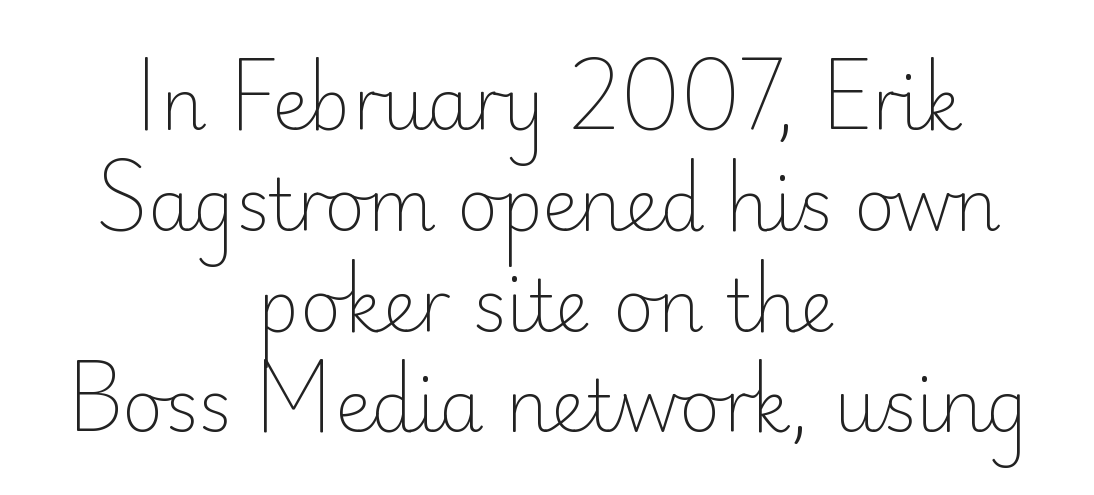
Q: Is the text bold? A: No.
Q: Is the text italic (slanted)? A: No, it is upright.
Q: Is the typeface a serif or a sans-serif typeface? A: Sans-serif.
Q: Is the text underlined? A: No.
Q: How is the paragraph aligned? A: Centered.
Q: Is the spacing between letters normal or unusually wide? A: Normal.
Q: Is the spacing between lines tight, normal or loose? A: Normal.
Q: Width (condensed, normal, or wide)? A: Normal.
Q: Stroke contrast? A: Low.
Q: x-height? A: Small.
Q: Monospaced? A: No.
